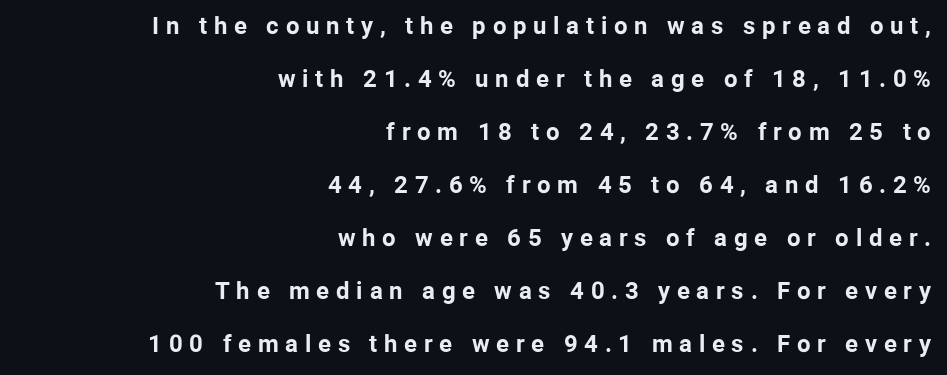
The image shows 24 px bold type, upright; set right-aligned, loose line spacing (2.21x), unusually wide letter spacing (+0.28 em), not underlined.
